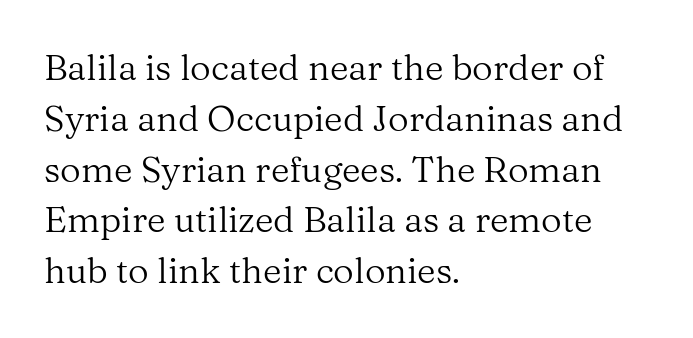
{"serif": "yes", "italic": "no", "bold": "no", "weight": "regular", "width": "normal", "stroke_contrast": "medium", "x_height": "medium", "monospaced": "no", "underline": "no", "align": "left", "line_spacing": "normal", "line_spacing_ratio": 1.41, "letter_spacing": "normal", "letter_spacing_em": 0.0, "glyph_px": 36}
